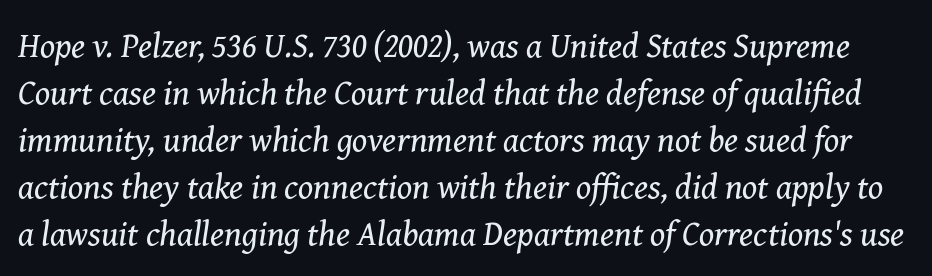
The image shows 35 px regular-weight serif type, italic (leaning right); set normal line spacing (1.34x), normal letter spacing, not underlined; medium stroke contrast and a medium x-height.
